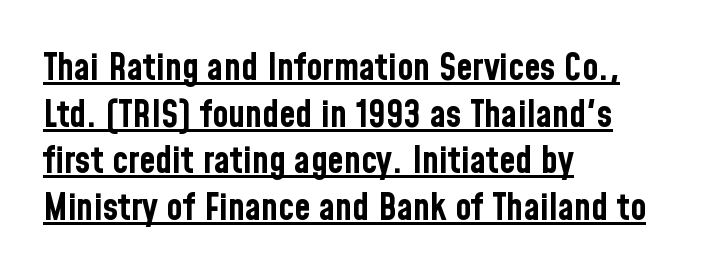
The image shows 37 px bold, condensed sans-serif type, upright; set left-aligned, normal line spacing (1.26x), normal letter spacing, underlined; low stroke contrast and a medium x-height.
